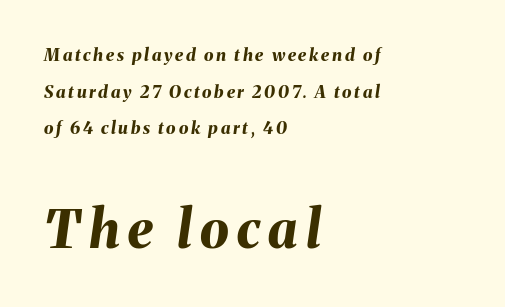
The image shows 52 px bold type, italic (leaning right); set left-aligned, loose line spacing (2.16x), not underlined; the second (bottom) block is 3.06x larger; medium stroke contrast and a medium x-height.
